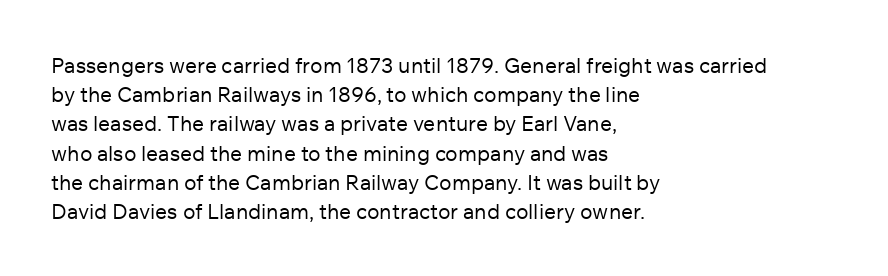
The image shows 21 px text type, upright; set left-aligned, normal line spacing (1.39x), normal letter spacing, not underlined.
